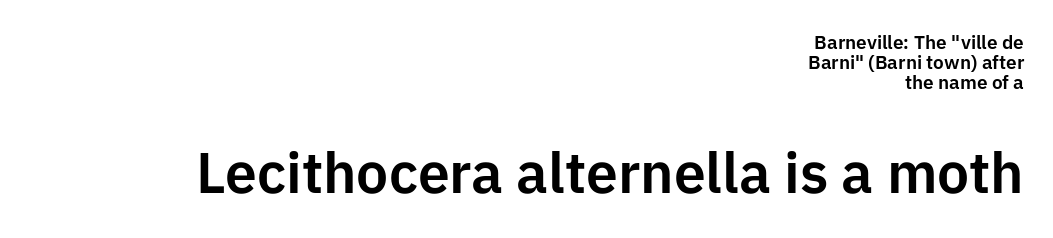
Q: Is the text italic (slanted)? A: No, it is upright.
Q: Is the typeface a serif or a sans-serif typeface? A: Sans-serif.
Q: Is the text underlined? A: No.
Q: How is the paragraph aligned? A: Right-aligned.
Q: Is the spacing between letters normal or unusually wide? A: Normal.
Q: Is the spacing between lines tight, normal or loose? A: Tight.
Q: Which block of text is set in a larger size, the first (top) or the second (bottom)? A: The second (bottom) one.
Q: Width (condensed, normal, or wide)? A: Normal.
Q: Stroke contrast? A: Low.
Q: x-height? A: Medium.
Q: Monospaced? A: No.
